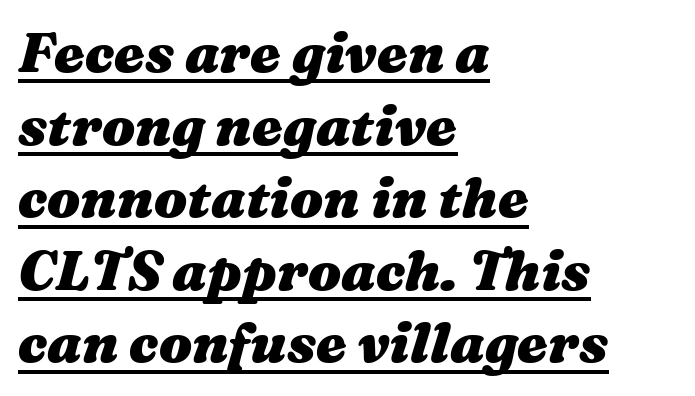
The passage shown stacks its lines at a standard gap. Is the type slanted? Yes — the strokes lean at a clear angle. Compared with an ordinary text face, these strokes are far heavier — a full bold. Does the copy run flush right? No — it runs flush left. Caption: lettering with a line underneath.
